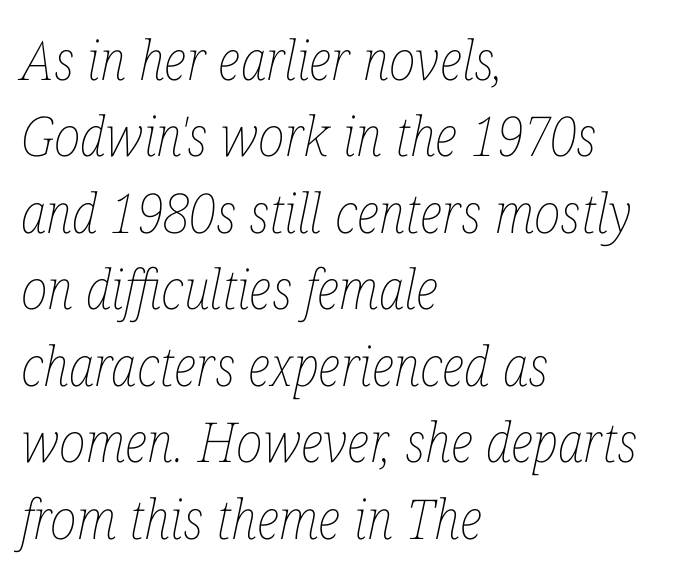
The image shows 55 px thin, condensed type, italic (leaning right); set left-aligned, normal line spacing (1.39x), normal letter spacing, not underlined; low stroke contrast and a medium x-height.
